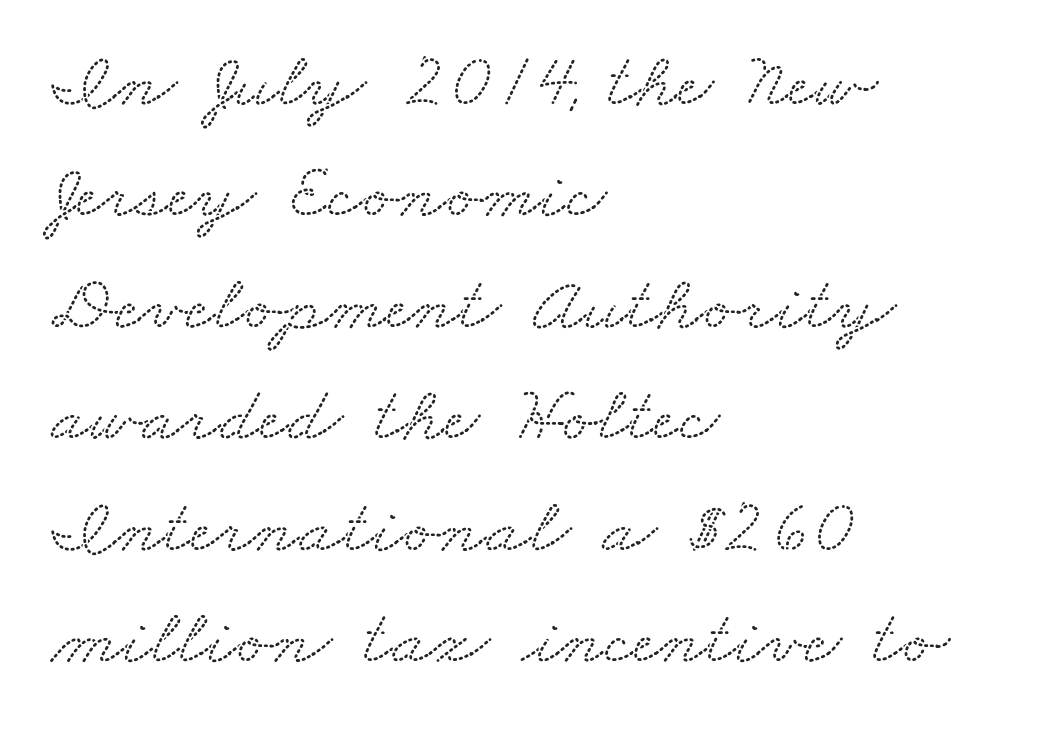
Q: Is the typeface a serif or a sans-serif typeface? A: Serif.
Q: Is the text underlined? A: No.
Q: How is the paragraph aligned? A: Left-aligned.
Q: Is the spacing between letters normal or unusually wide? A: Normal.
Q: Is the spacing between lines tight, normal or loose? A: Normal.
Q: Width (condensed, normal, or wide)? A: Wide.
Q: Stroke contrast? A: Low.
Q: x-height? A: Small.
Q: Monospaced? A: No.
